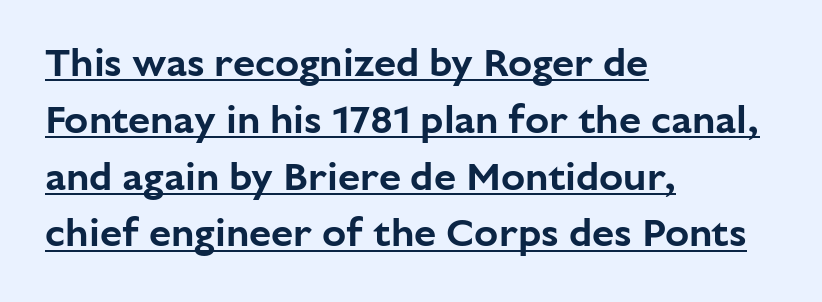
{"serif": "no", "italic": "no", "width": "normal", "stroke_contrast": "low", "x_height": "medium", "monospaced": "no", "underline": "yes", "align": "left", "line_spacing": "normal", "line_spacing_ratio": 1.42, "letter_spacing": "normal", "letter_spacing_em": 0.0, "glyph_px": 40}
